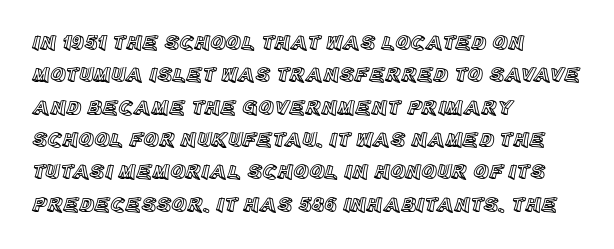
{"underline": "no", "align": "left", "line_spacing": "normal", "line_spacing_ratio": 1.54, "letter_spacing": "normal", "letter_spacing_em": 0.0, "glyph_px": 21}
